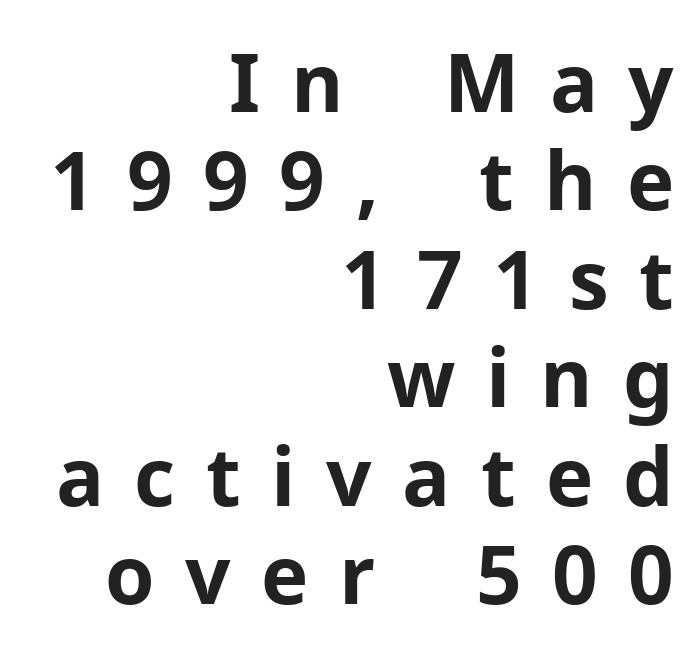
The image shows 80 px bold sans-serif type, upright; set right-aligned, line spacing 1.23x, unusually wide letter spacing (+0.38 em), not underlined; low stroke contrast and a medium x-height.
